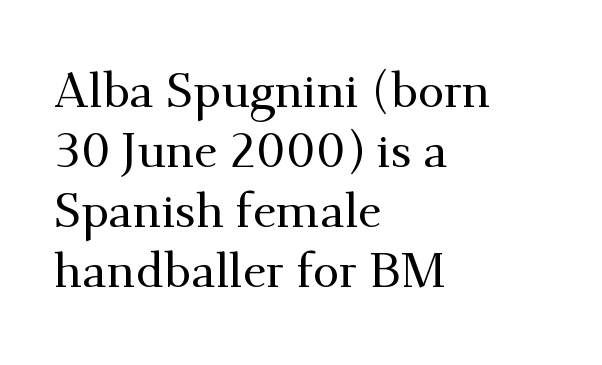
The typeface chosen for these lines features serifs. Note the varied advance widths — an 'i' is clearly narrower than an 'm'. Layout note: lines flush left. The rendering uses a moderate line-height, typical for paragraphs.
